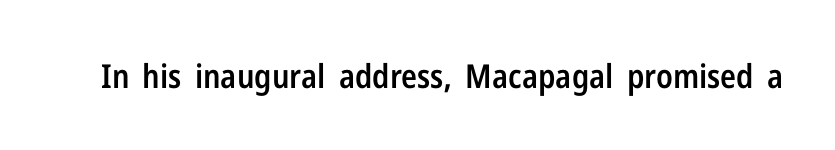
A typesetter would call this proportional, since set widths differ per character. This rendering employs a face without finishing strokes, i.e., a sans-serif. Nobody drew a line under any word here. Unlike italic type, these characters show no tilt at all. Does the weight exceed regular? Yes, but only to semibold.
